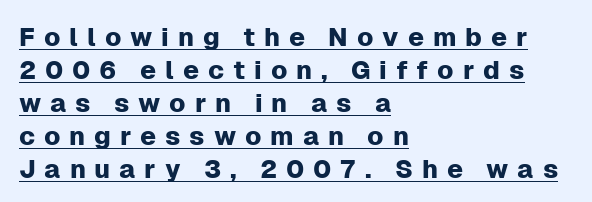
The image shows 26 px text type, upright; set left-aligned, normal line spacing (1.27x), unusually wide letter spacing (+0.34 em), underlined.
